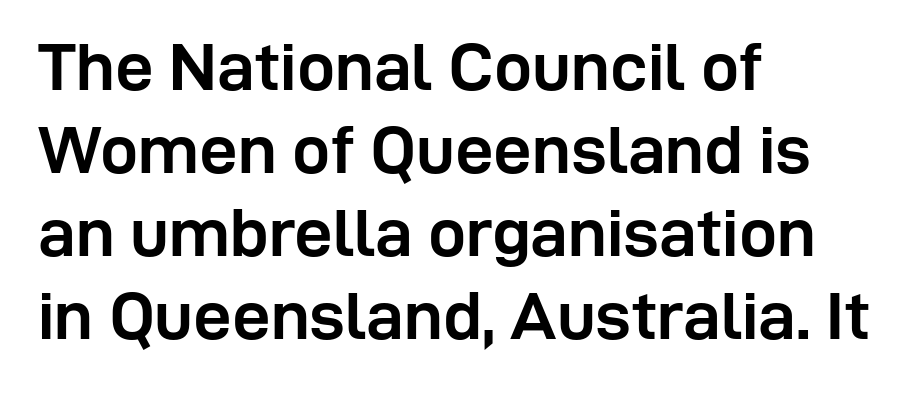
{"serif": "no", "italic": "no", "bold": "yes", "weight": "semibold", "width": "normal", "stroke_contrast": "low", "x_height": "medium", "monospaced": "no", "underline": "no", "align": "left", "line_spacing_ratio": 1.22, "letter_spacing": "normal", "letter_spacing_em": 0.0, "glyph_px": 68}
